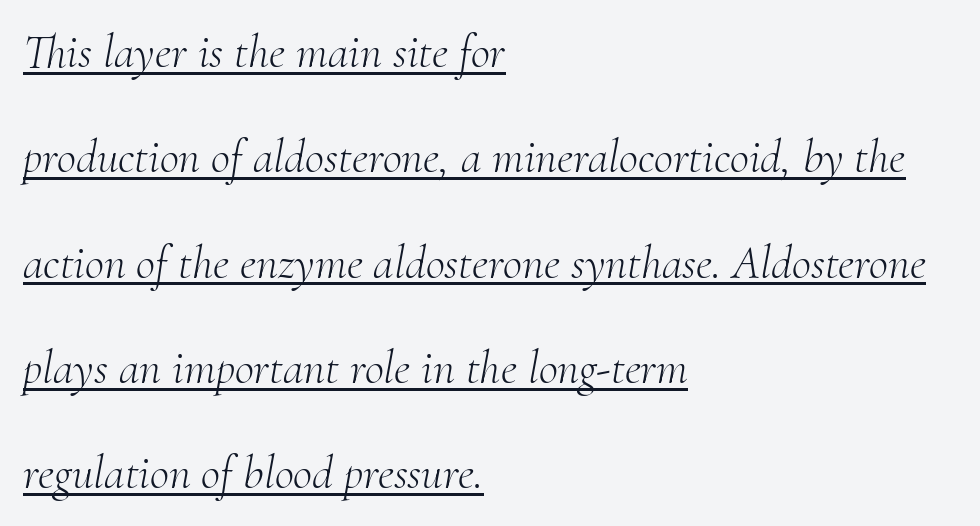
{"serif": "yes", "italic": "yes", "lean": "right", "slant_degrees": 10, "bold": "no", "weight": "light", "width": "normal", "stroke_contrast": "medium", "x_height": "small", "monospaced": "no", "underline": "yes", "align": "left", "line_spacing": "loose", "line_spacing_ratio": 2.24, "letter_spacing": "normal", "letter_spacing_em": 0.0, "glyph_px": 47}
